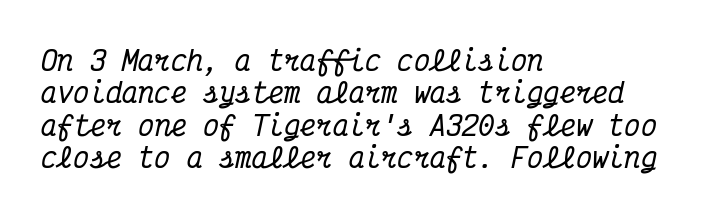
The image shows 27 px text type, italic (leaning right); set left-aligned, line spacing 1.2x, normal letter spacing, not underlined.
